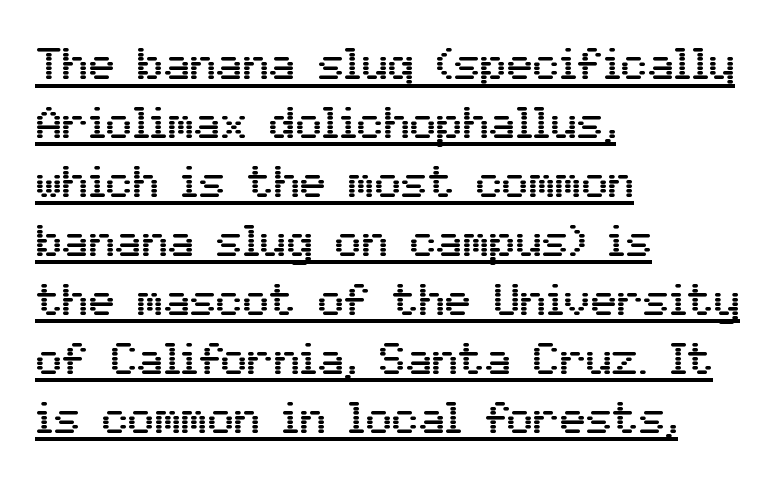
{"serif": "no", "italic": "no", "width": "normal", "stroke_contrast": "medium", "x_height": "medium", "monospaced": "no", "underline": "yes", "align": "left", "line_spacing": "normal", "line_spacing_ratio": 1.34, "letter_spacing": "normal", "letter_spacing_em": 0.0, "glyph_px": 44}
